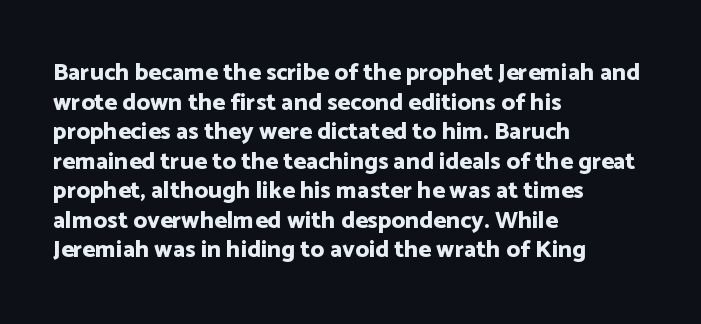
The image shows 24 px bold type, upright; set left-aligned, line spacing 1.23x, normal letter spacing, not underlined.
